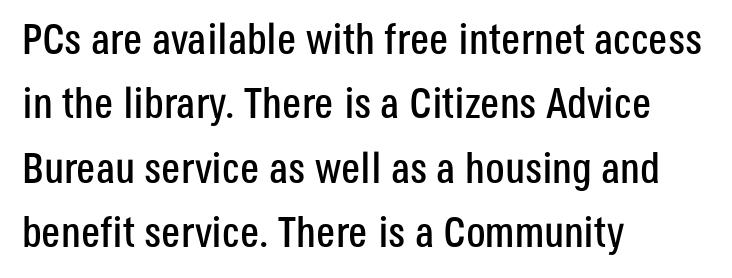
Is there much room between lines? A standard amount, neither cramped nor airy. Check where the strokes stop: nothing finishes them off — pure sans. The lines in this sample share a left origin and differ only in where they stop. Quick note: underline off. You could not count columns in this text — the font is proportionally spaced. Every stem runs plumb, perpendicular to the baseline.
